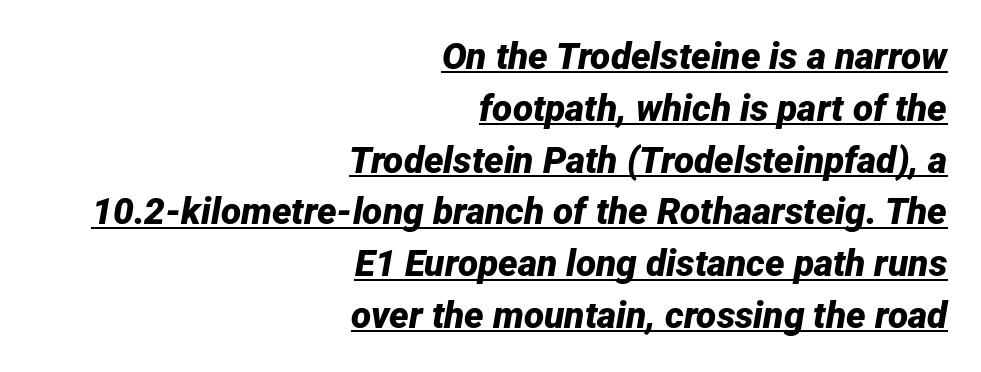
Looks like regular typesetting: each glyph gets only the width it needs. Line ends are locked; line starts wander. Compared with undecorated copy, this sample adds a rule below the words. The rendering uses a moderate line-height, typical for paragraphs. Letter spacing: default. These lines carry a lot of weight — the face is fully bold.
